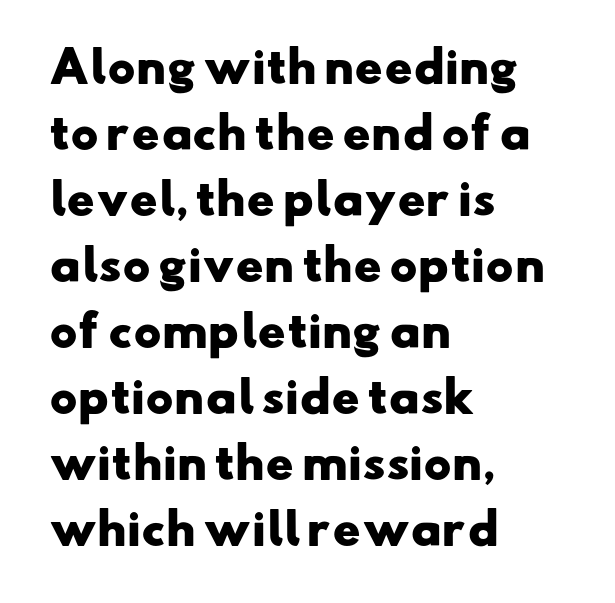
{"serif": "no", "bold": "yes", "weight": "heavy", "width": "wide", "stroke_contrast": "low", "x_height": "small", "monospaced": "no", "underline": "no", "align": "left", "line_spacing": "normal", "line_spacing_ratio": 1.57, "letter_spacing": "normal", "letter_spacing_em": 0.0, "glyph_px": 42}
